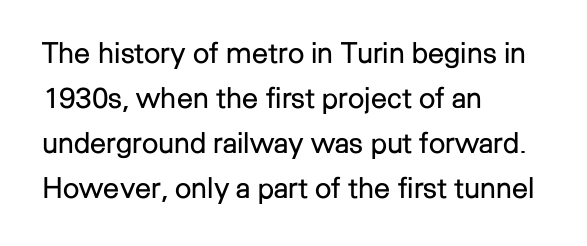
{"serif": "no", "italic": "no", "bold": "no", "weight": "regular", "width": "normal", "stroke_contrast": "low", "x_height": "medium", "monospaced": "no", "underline": "no", "align": "left", "line_spacing": "normal", "line_spacing_ratio": 1.55, "letter_spacing": "normal", "letter_spacing_em": 0.0, "glyph_px": 29}
